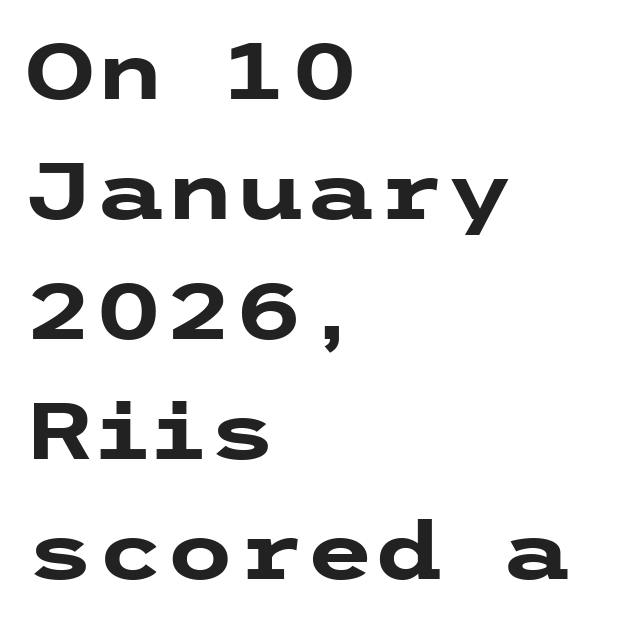
The characters display no serif detailing; their extremities are plain. Horizontal bands of white between lines are of average thickness. Quick note: underline off. Look at the tracking — it's just the regular setting, nothing added.
